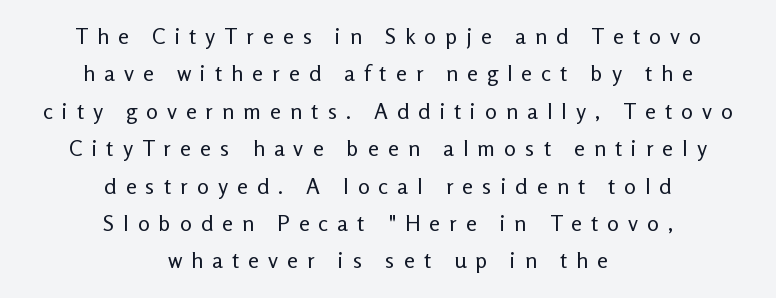
Q: Is the text bold? A: No.
Q: Is the text italic (slanted)? A: No, it is upright.
Q: Is the text underlined? A: No.
Q: How is the paragraph aligned? A: Centered.
Q: Is the spacing between letters normal or unusually wide? A: Unusually wide.
Q: Is the spacing between lines tight, normal or loose? A: Normal.
